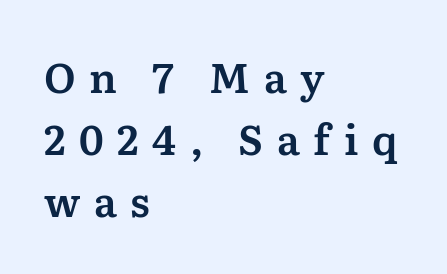
The image shows 41 px serif type, upright; set left-aligned, normal line spacing (1.51x), unusually wide letter spacing (+0.33 em), not underlined; medium stroke contrast and a medium x-height.
